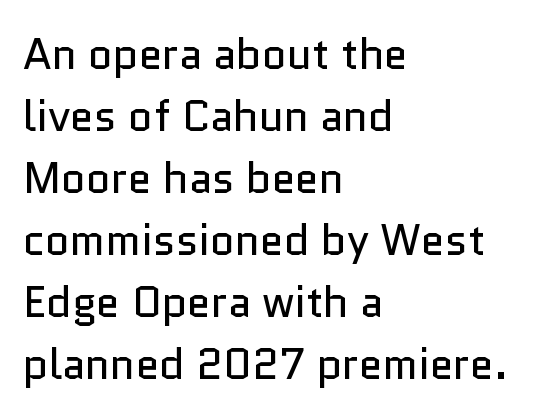
{"serif": "no", "italic": "no", "bold": "no", "weight": "regular", "width": "normal", "stroke_contrast": "low", "x_height": "medium", "monospaced": "no", "underline": "no", "align": "left", "line_spacing": "normal", "line_spacing_ratio": 1.44, "letter_spacing": "normal", "letter_spacing_em": 0.0, "glyph_px": 43}
